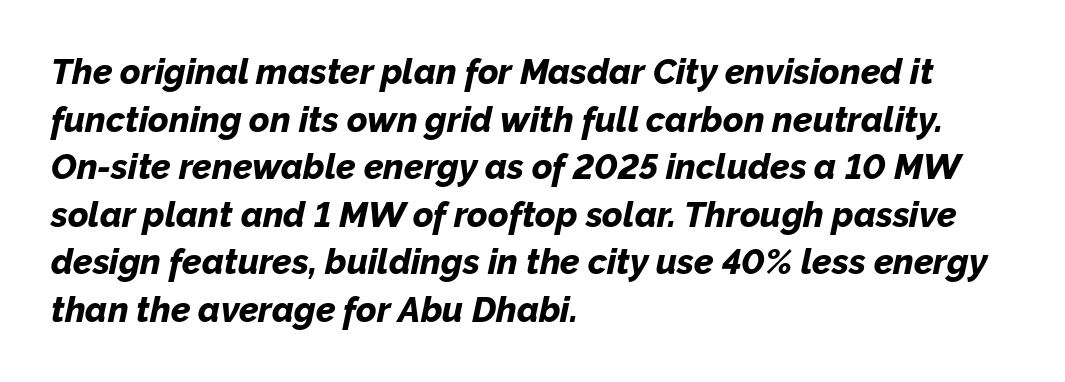
Q: Is the text bold? A: Yes.
Q: Is the text italic (slanted)? A: Yes, it leans right by about 12 degrees.
Q: Is the text underlined? A: No.
Q: How is the paragraph aligned? A: Left-aligned.
Q: Is the spacing between letters normal or unusually wide? A: Normal.
Q: Is the spacing between lines tight, normal or loose? A: Normal.
Q: Width (condensed, normal, or wide)? A: Normal.
Q: Stroke contrast? A: Low.
Q: x-height? A: Medium.
Q: Monospaced? A: No.
